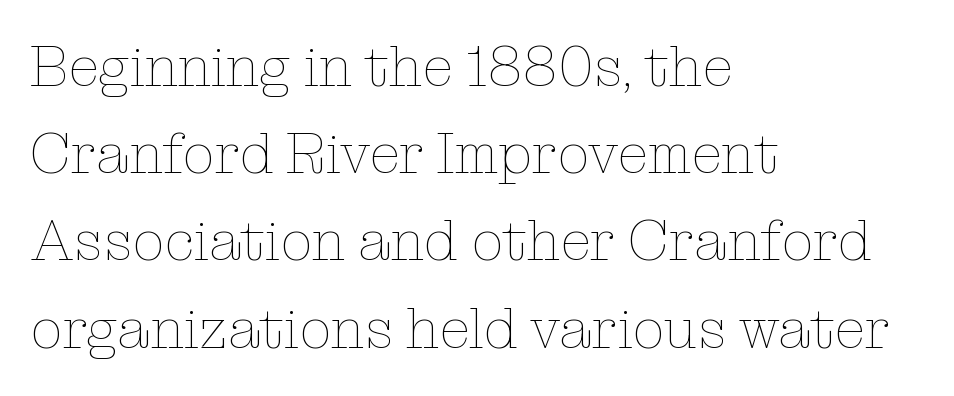
If you measured baseline to baseline, you'd find a middling distance. Characters remain perfectly vertical along every line. Bare-footed words on every line. Each word holds together tightly as a unit, with standard inter-letter gaps.
